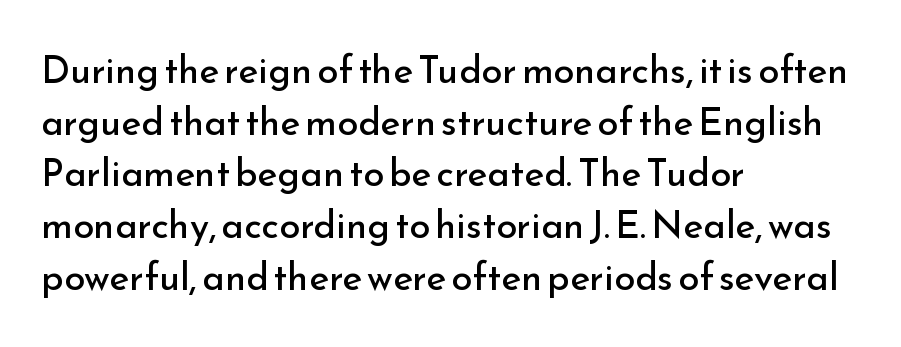
{"serif": "no", "italic": "no", "bold": "no", "weight": "regular", "width": "normal", "stroke_contrast": "low", "x_height": "small", "monospaced": "no", "underline": "no", "align": "left", "line_spacing": "normal", "line_spacing_ratio": 1.36, "letter_spacing": "normal", "letter_spacing_em": 0.0, "glyph_px": 38}
